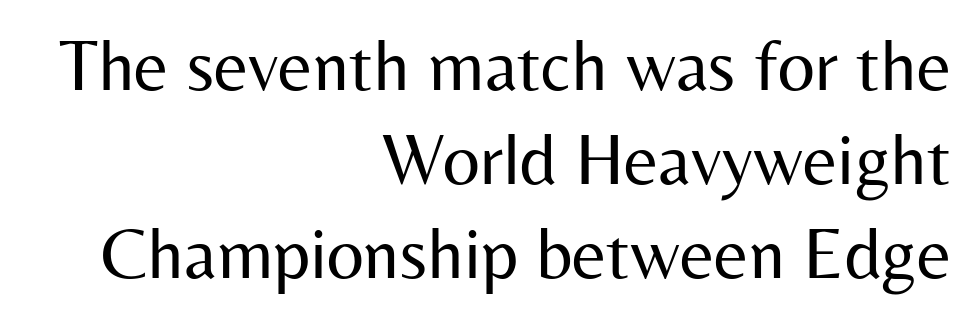
Q: Is the text bold? A: No.
Q: Is the text italic (slanted)? A: No, it is upright.
Q: Is the typeface a serif or a sans-serif typeface? A: Sans-serif.
Q: Is the text underlined? A: No.
Q: How is the paragraph aligned? A: Right-aligned.
Q: Is the spacing between letters normal or unusually wide? A: Normal.
Q: Is the spacing between lines tight, normal or loose? A: Normal.
Q: Width (condensed, normal, or wide)? A: Normal.
Q: Stroke contrast? A: Medium.
Q: x-height? A: Medium.
Q: Monospaced? A: No.
